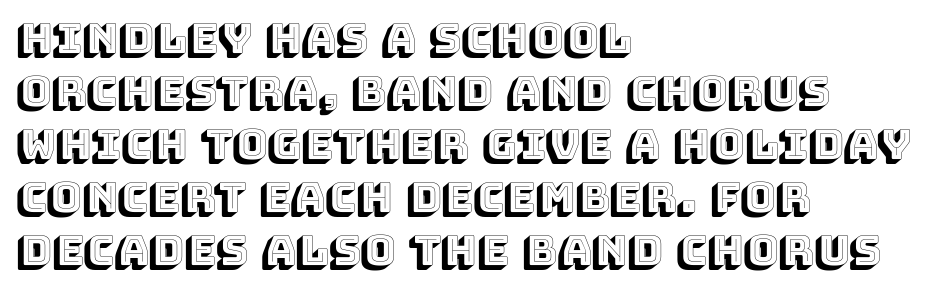
{"italic": "no", "width": "normal", "x_height": "large", "monospaced": "no", "underline": "no", "align": "left", "line_spacing": "normal", "line_spacing_ratio": 1.26, "letter_spacing": "normal", "letter_spacing_em": 0.0, "glyph_px": 42}
